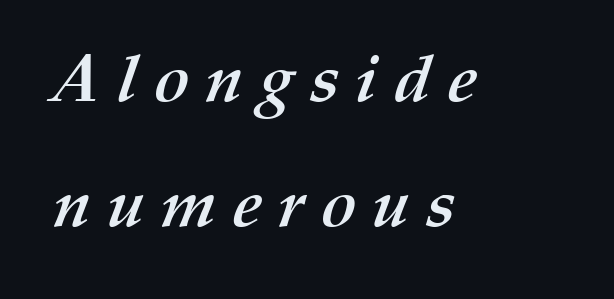
Just letters on the line, the space beneath them empty. On the weight axis this lands at bold, roughly 700. Varying glyph widths throughout — classic text-font behaviour. Observe the wide spacing: letters keep a clear distance from each other.
